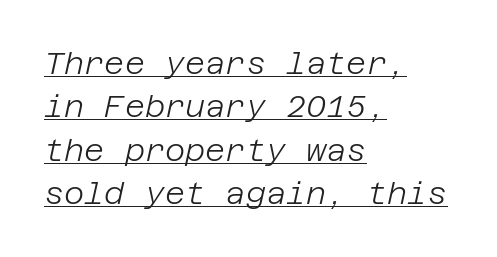
Stems and bowls with no extra thickness — not bold. Reading down the block, your eye returns to a fixed left position each line. Regarding leading, the lines here are spaced in the standard way. This sample uses an oblique cut, with every glyph tilted off the vertical. A baseline rule has been typeset under these characters.
